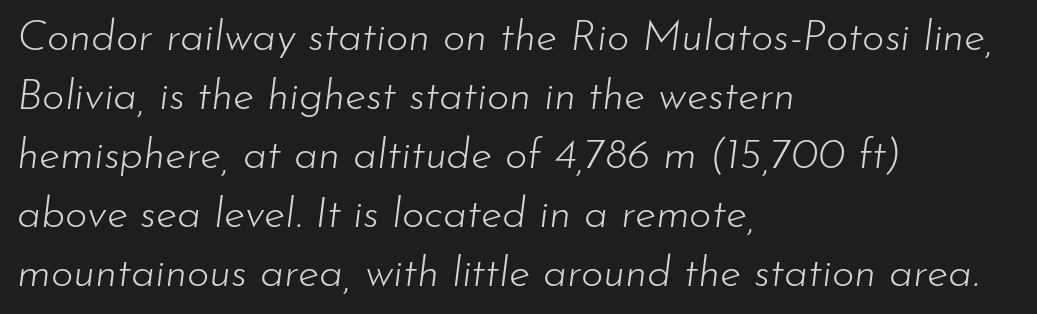
Clear beneath every line of the passage. No heavy texture on the line: the type isn't bold. Words appear dense and cohesive because spacing is normal. Note the varied advance widths — an 'i' is clearly narrower than an 'm'.
